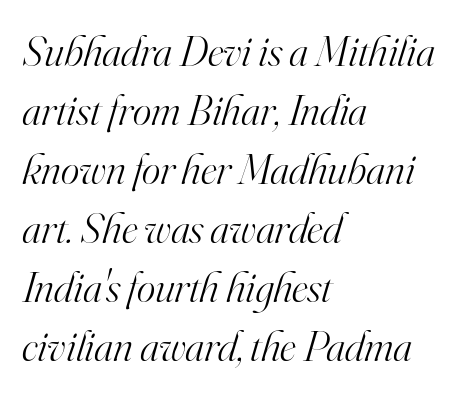
The image shows 44 px light serif type, italic (leaning right); set left-aligned, normal line spacing (1.34x), normal letter spacing, not underlined; high stroke contrast and a small x-height.
